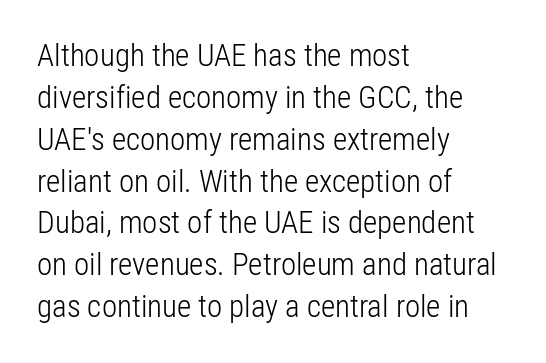
The image shows 31 px light, condensed sans-serif type, upright; set left-aligned, normal line spacing (1.35x), normal letter spacing, not underlined; low stroke contrast and a medium x-height.
